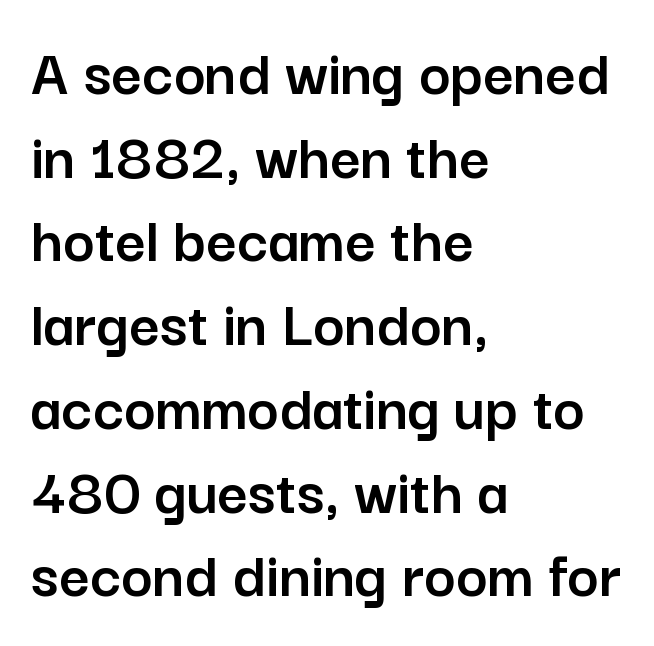
Q: Is the text italic (slanted)? A: No, it is upright.
Q: Is the typeface a serif or a sans-serif typeface? A: Sans-serif.
Q: Is the text underlined? A: No.
Q: How is the paragraph aligned? A: Left-aligned.
Q: Is the spacing between letters normal or unusually wide? A: Normal.
Q: Is the spacing between lines tight, normal or loose? A: Normal.
Q: Width (condensed, normal, or wide)? A: Normal.
Q: Stroke contrast? A: Low.
Q: x-height? A: Medium.
Q: Monospaced? A: No.
